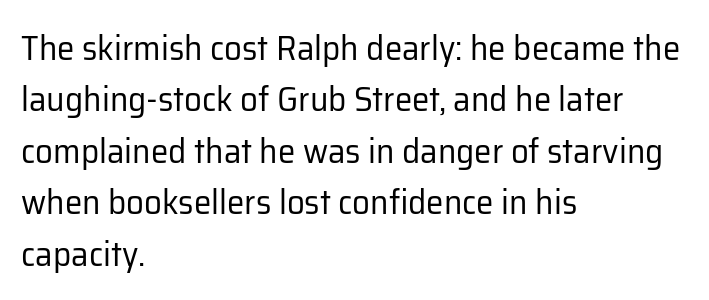
Q: Is the text bold? A: No.
Q: Is the text italic (slanted)? A: No, it is upright.
Q: Is the typeface a serif or a sans-serif typeface? A: Sans-serif.
Q: Is the text underlined? A: No.
Q: How is the paragraph aligned? A: Left-aligned.
Q: Is the spacing between letters normal or unusually wide? A: Normal.
Q: Is the spacing between lines tight, normal or loose? A: Normal.
Q: Width (condensed, normal, or wide)? A: Normal.
Q: Stroke contrast? A: Low.
Q: x-height? A: Medium.
Q: Monospaced? A: No.
